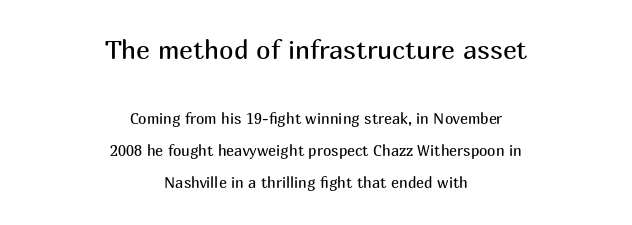
{"italic": "no", "bold": "no", "underline": "no", "align": "center", "line_spacing": "loose", "line_spacing_ratio": 2.12, "letter_spacing": "normal", "letter_spacing_em": 0.0, "larger_block": "first", "size_ratio": 1.73, "glyph_px": 26}
